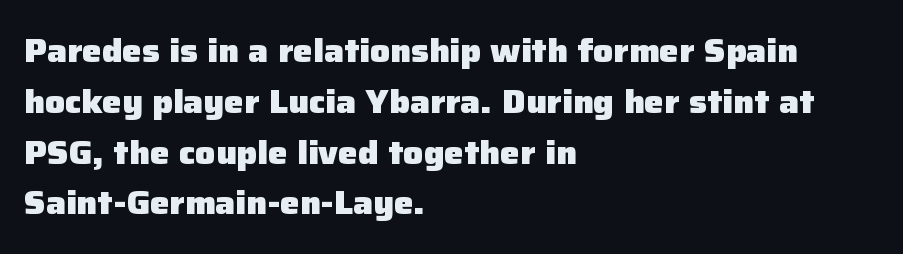
The image shows 33 px heavy sans-serif type, upright; set left-aligned, normal line spacing (1.54x), normal letter spacing, not underlined; low stroke contrast and a medium x-height.
